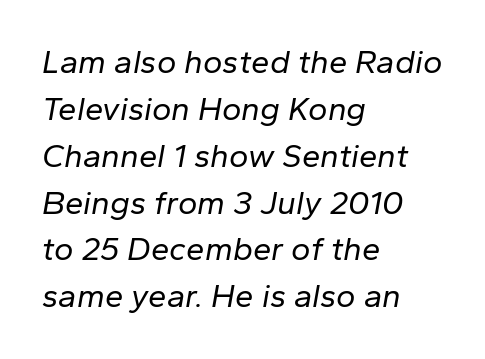
Q: Is the text bold? A: No.
Q: Is the text italic (slanted)? A: Yes, it leans right by about 10 degrees.
Q: Is the text underlined? A: No.
Q: How is the paragraph aligned? A: Left-aligned.
Q: Is the spacing between letters normal or unusually wide? A: Normal.
Q: Is the spacing between lines tight, normal or loose? A: Normal.
Q: Width (condensed, normal, or wide)? A: Normal.
Q: Stroke contrast? A: Low.
Q: x-height? A: Medium.
Q: Monospaced? A: No.
